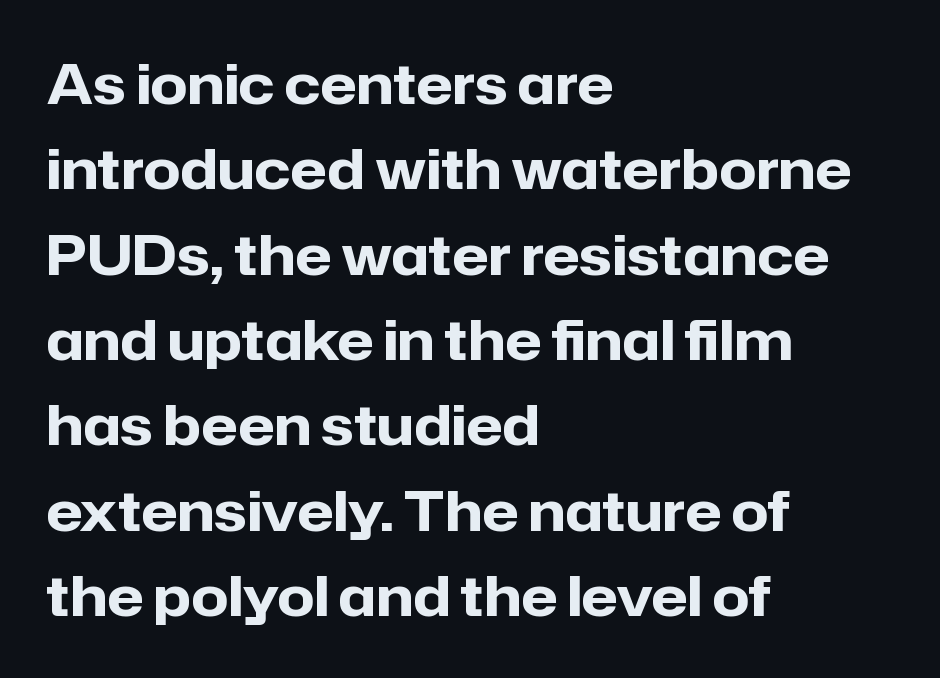
Q: Is the text bold? A: Yes.
Q: Is the text italic (slanted)? A: No, it is upright.
Q: Is the typeface a serif or a sans-serif typeface? A: Sans-serif.
Q: Is the text underlined? A: No.
Q: How is the paragraph aligned? A: Left-aligned.
Q: Is the spacing between letters normal or unusually wide? A: Normal.
Q: Is the spacing between lines tight, normal or loose? A: Normal.
Q: Width (condensed, normal, or wide)? A: Normal.
Q: Stroke contrast? A: Low.
Q: x-height? A: Medium.
Q: Monospaced? A: No.
